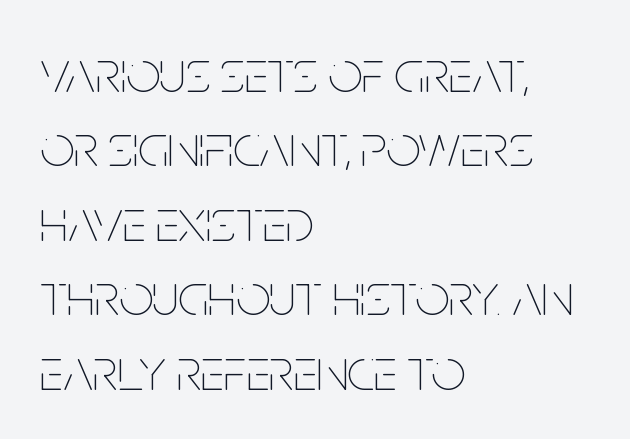
Q: Is the text bold? A: No.
Q: Is the text italic (slanted)? A: No, it is upright.
Q: Is the text underlined? A: No.
Q: How is the paragraph aligned? A: Left-aligned.
Q: Is the spacing between letters normal or unusually wide? A: Normal.
Q: Width (condensed, normal, or wide)? A: Condensed.
Q: Stroke contrast? A: Low.
Q: x-height? A: Large.
Q: Monospaced? A: No.
